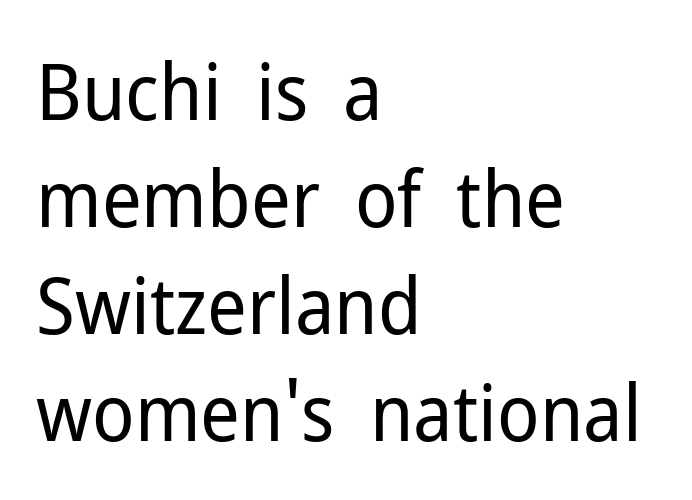
The image shows 78 px regular-weight sans-serif type, upright; set left-aligned, normal line spacing (1.37x), normal letter spacing, not underlined; low stroke contrast and a medium x-height.
